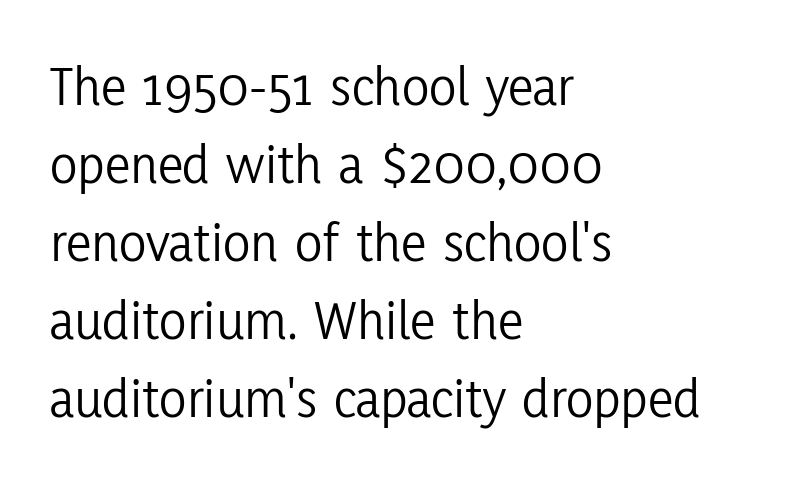
Q: Is the text bold? A: No.
Q: Is the text italic (slanted)? A: No, it is upright.
Q: Is the typeface a serif or a sans-serif typeface? A: Sans-serif.
Q: Is the text underlined? A: No.
Q: How is the paragraph aligned? A: Left-aligned.
Q: Is the spacing between letters normal or unusually wide? A: Normal.
Q: Is the spacing between lines tight, normal or loose? A: Normal.
Q: Width (condensed, normal, or wide)? A: Condensed.
Q: Stroke contrast? A: Low.
Q: x-height? A: Medium.
Q: Monospaced? A: No.
